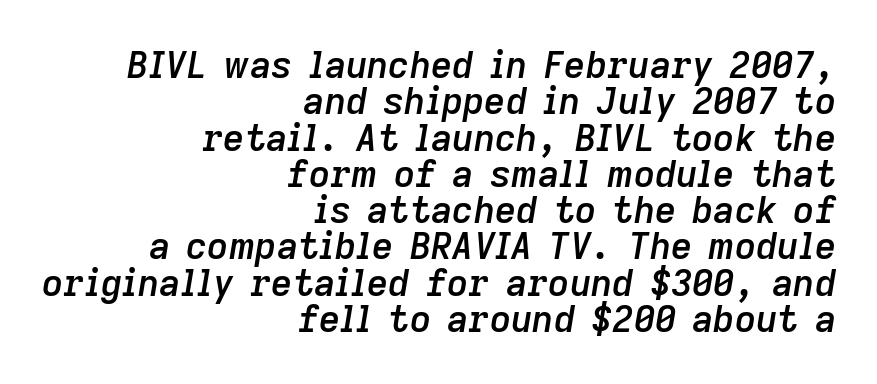
The image shows 37 px semibold type, italic (leaning right); set right-aligned, tight line spacing (0.98x), normal letter spacing, not underlined; low stroke contrast and a medium x-height.
